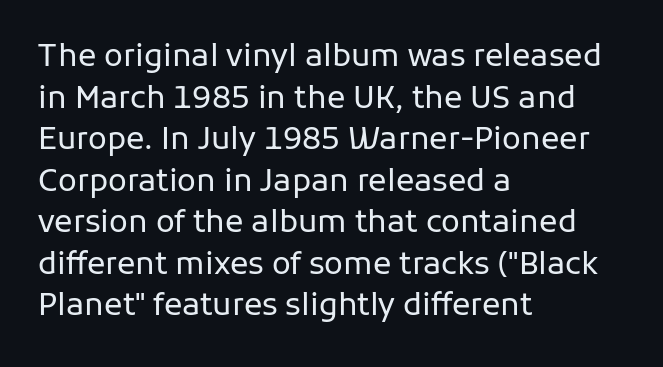
{"serif": "no", "italic": "no", "bold": "no", "weight": "regular", "width": "normal", "stroke_contrast": "low", "x_height": "medium", "monospaced": "no", "underline": "no", "align": "left", "line_spacing": "normal", "line_spacing_ratio": 1.34, "letter_spacing": "normal", "letter_spacing_em": 0.0, "glyph_px": 31}
